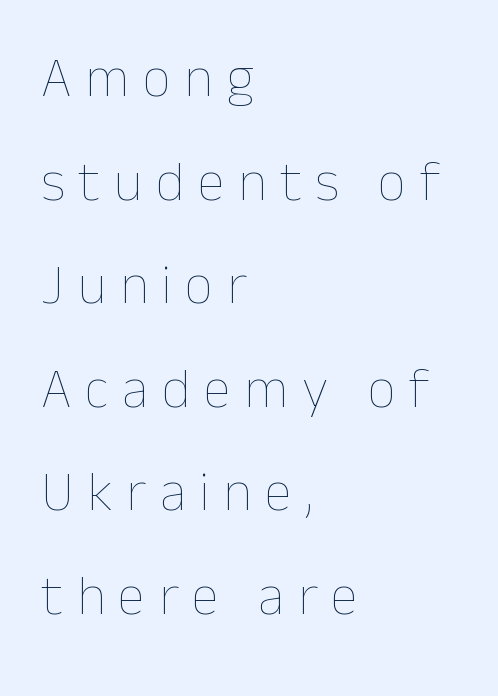
{"italic": "no", "bold": "no", "weight": "thin", "width": "normal", "stroke_contrast": "low", "x_height": "medium", "monospaced": "no", "underline": "no", "align": "left", "line_spacing_ratio": 1.85, "letter_spacing": "wide", "letter_spacing_em": 0.24, "glyph_px": 56}
